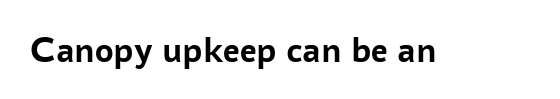
Q: Is the text bold? A: Yes.
Q: Is the text italic (slanted)? A: No, it is upright.
Q: Is the typeface a serif or a sans-serif typeface? A: Sans-serif.
Q: Is the text underlined? A: No.
Q: Is the spacing between letters normal or unusually wide? A: Normal.
Q: Width (condensed, normal, or wide)? A: Normal.
Q: Stroke contrast? A: Low.
Q: x-height? A: Medium.
Q: Monospaced? A: No.
